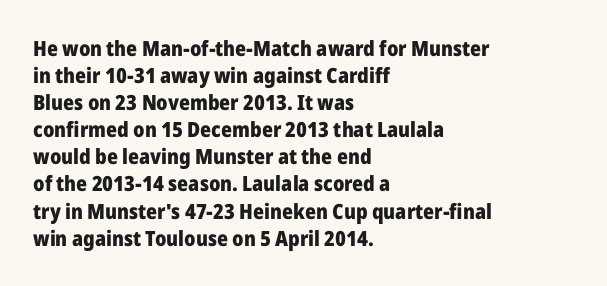
The space directly below the letters is spotless. In terms of leading, this rendering sits right in the middle. Notice how the stems are strictly vertical — no italics here. Honestly, the letter spacing is just normal — you wouldn't notice it. Typesetter's note: full bold, strokes at maximum text heaviness.
